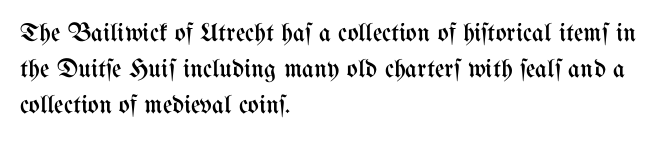
Teacher's note: observe the even left margin — that is flush-left alignment. Students, note that the glyphs here touch the page at normal intervals. Do the letters lean? They stand straight. Descenders hang freely into open space. Stem width sits at or under what a default text font uses.
